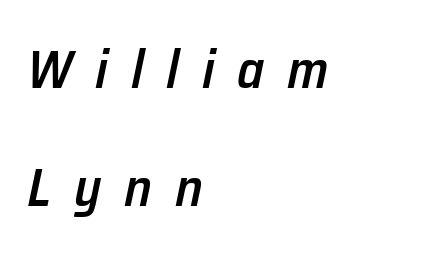
{"italic": "yes", "lean": "right", "slant_degrees": 12, "bold": "semi", "weight": "semibold", "width": "normal", "stroke_contrast": "low", "x_height": "medium", "monospaced": "no", "underline": "no", "align": "left", "line_spacing": "loose", "line_spacing_ratio": 2.22, "letter_spacing": "wide", "letter_spacing_em": 0.43, "glyph_px": 53}
